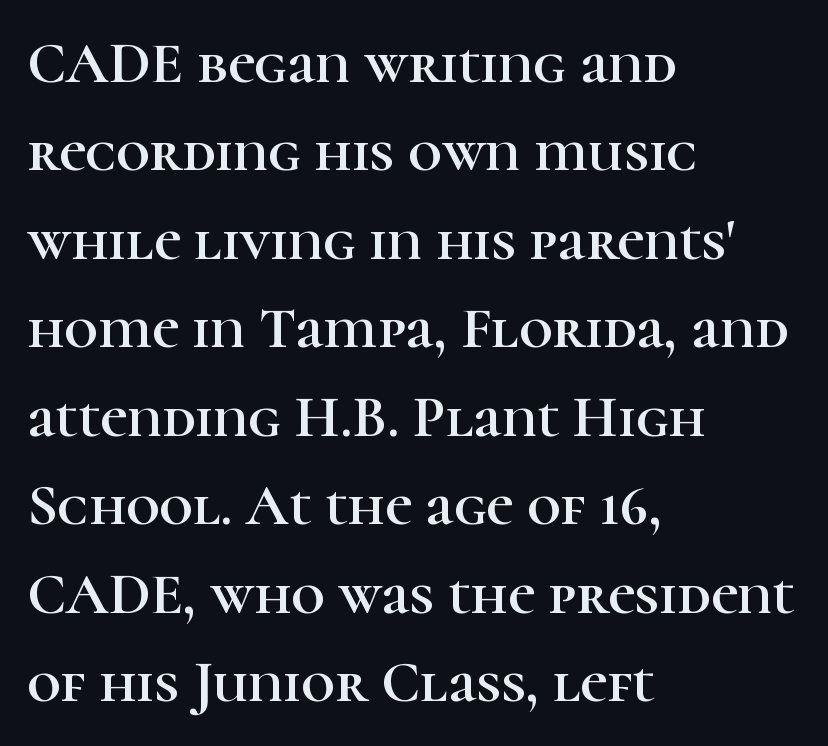
The image shows 59 px serif type, upright; set left-aligned, normal line spacing (1.5x), normal letter spacing, not underlined; high stroke contrast and a medium x-height.
